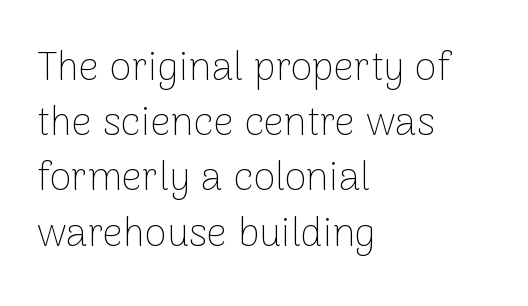
Notice how the stems are strictly vertical — no italics here. No extra tracking has been applied to these lines. The glyphs are unaccompanied by any horizontal stroke below them. Stem width sits at or under what a default text font uses. These lines are set flush left with a ragged right edge.
